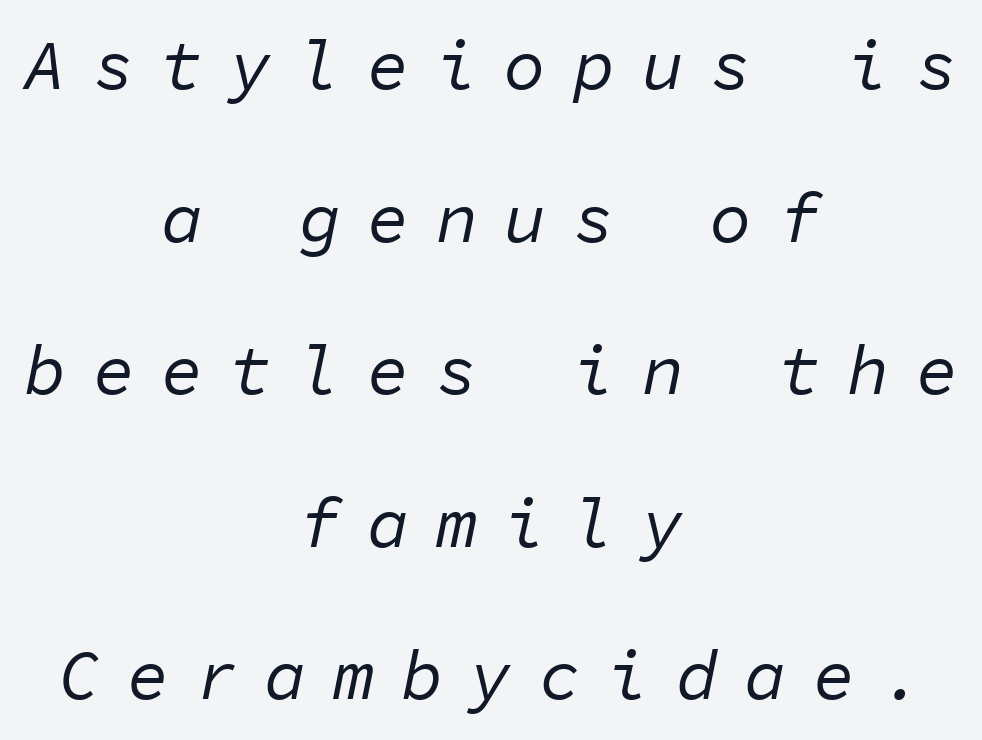
Nothing heavy about these letters — not bold at all. Typeset on center — no edge is straight. Anything drawn beneath the words? Only blank space. Here the glyphs are tracked loosely, breaking word shapes into spaced letters.
